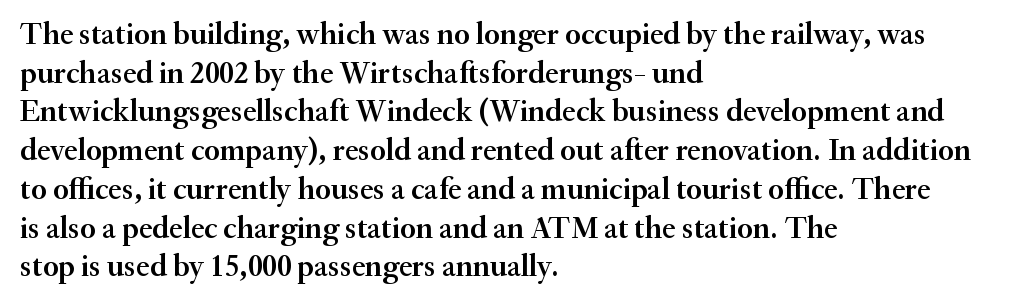
Q: Is the text bold? A: Semi-bold.
Q: Is the text italic (slanted)? A: No, it is upright.
Q: Is the typeface a serif or a sans-serif typeface? A: Serif.
Q: Is the text underlined? A: No.
Q: How is the paragraph aligned? A: Left-aligned.
Q: Is the spacing between letters normal or unusually wide? A: Normal.
Q: Is the spacing between lines tight, normal or loose? A: Normal.
Q: Width (condensed, normal, or wide)? A: Normal.
Q: Stroke contrast? A: Medium.
Q: x-height? A: Small.
Q: Monospaced? A: No.
